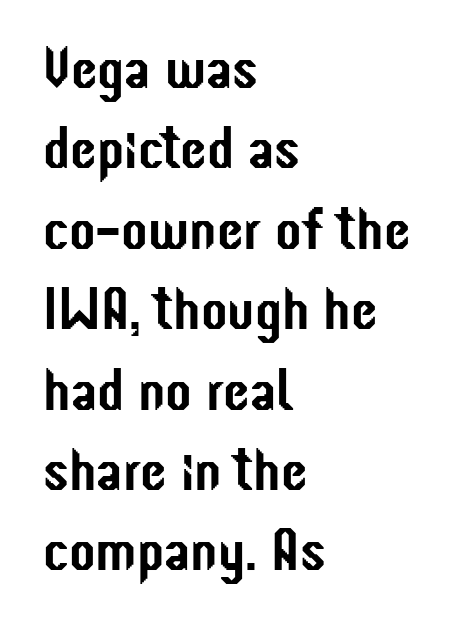
{"serif": "no", "italic": "no", "width": "condensed", "stroke_contrast": "low", "x_height": "medium", "monospaced": "no", "underline": "no", "align": "left", "line_spacing": "normal", "line_spacing_ratio": 1.34, "letter_spacing": "normal", "letter_spacing_em": 0.0, "glyph_px": 60}
